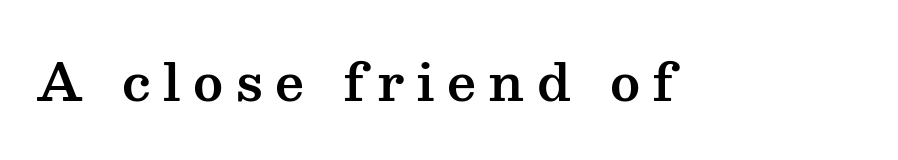
Q: Is the text italic (slanted)? A: No, it is upright.
Q: Is the typeface a serif or a sans-serif typeface? A: Serif.
Q: Is the text underlined? A: No.
Q: Is the spacing between letters normal or unusually wide? A: Unusually wide.
Q: Width (condensed, normal, or wide)? A: Wide.
Q: Stroke contrast? A: Medium.
Q: x-height? A: Medium.
Q: Monospaced? A: No.
